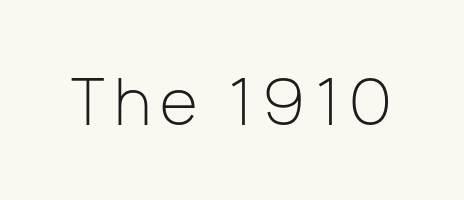
The image shows 65 px light sans-serif type, upright; set not underlined; low stroke contrast and a medium x-height.
